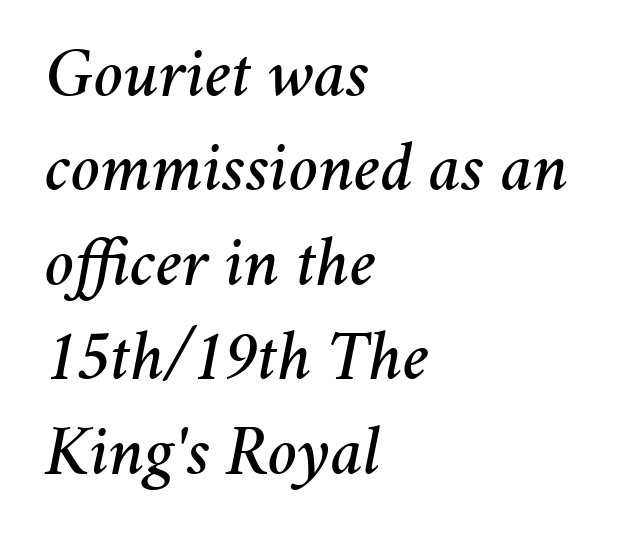
The image shows 70 px text type, italic (leaning right); set left-aligned, normal line spacing (1.35x), normal letter spacing, not underlined; medium stroke contrast and a medium x-height.
